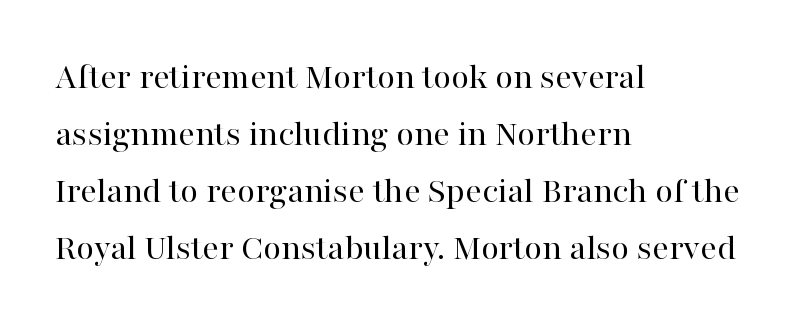
Q: Is the text bold? A: No.
Q: Is the text italic (slanted)? A: No, it is upright.
Q: Is the typeface a serif or a sans-serif typeface? A: Serif.
Q: Is the text underlined? A: No.
Q: How is the paragraph aligned? A: Left-aligned.
Q: Is the spacing between letters normal or unusually wide? A: Normal.
Q: Is the spacing between lines tight, normal or loose? A: Normal.
Q: Width (condensed, normal, or wide)? A: Normal.
Q: Stroke contrast? A: High.
Q: x-height? A: Medium.
Q: Monospaced? A: No.
